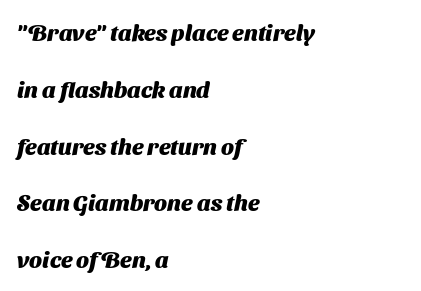
The image shows 23 px bold type; set left-aligned, loose line spacing (2.47x), normal letter spacing, not underlined.
